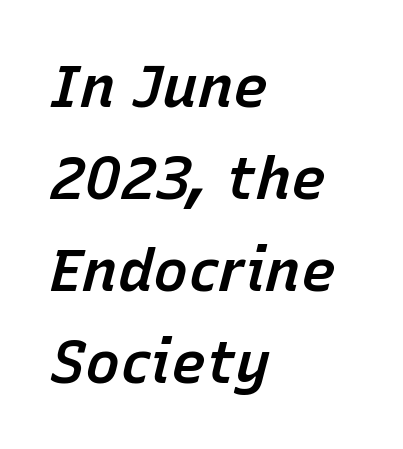
The image shows 59 px semibold type, italic (leaning right); set left-aligned, normal line spacing (1.56x), normal letter spacing, not underlined; low stroke contrast and a medium x-height.
